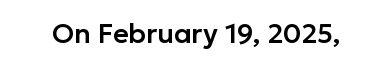
This rendering leaves character spacing at its baseline value. Has an underline been added? It has not. No italicization has been applied; the sample stays upright.
